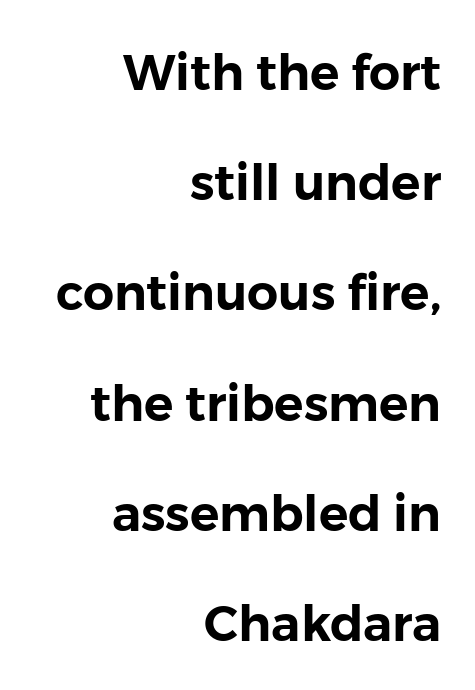
Q: Is the text italic (slanted)? A: No, it is upright.
Q: Is the typeface a serif or a sans-serif typeface? A: Sans-serif.
Q: Is the text underlined? A: No.
Q: How is the paragraph aligned? A: Right-aligned.
Q: Is the spacing between letters normal or unusually wide? A: Normal.
Q: Is the spacing between lines tight, normal or loose? A: Loose.
Q: Width (condensed, normal, or wide)? A: Normal.
Q: Stroke contrast? A: Low.
Q: x-height? A: Medium.
Q: Monospaced? A: No.
